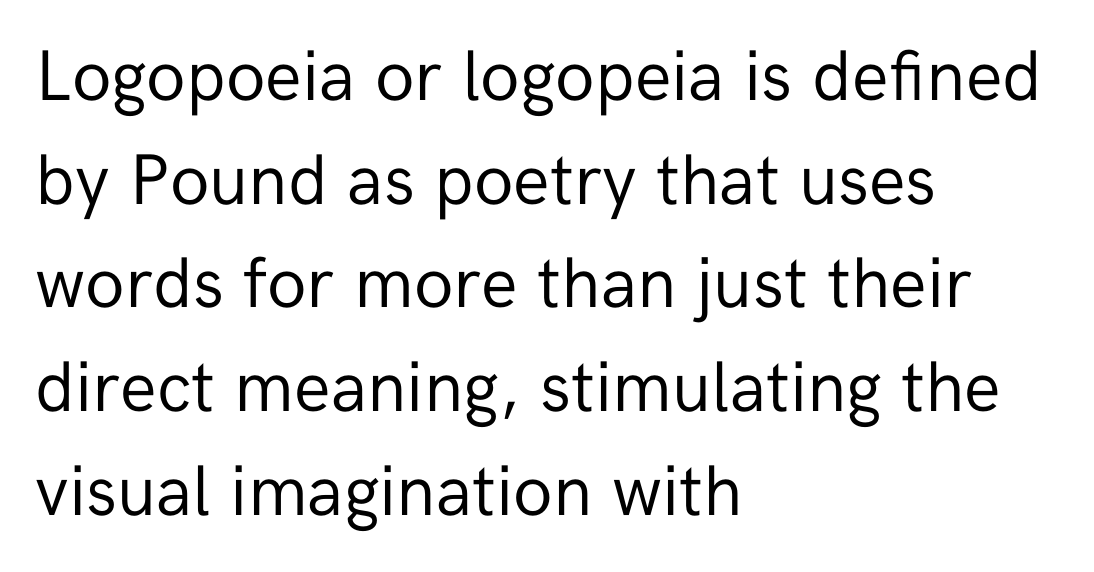
Q: Is the text bold? A: No.
Q: Is the text italic (slanted)? A: No, it is upright.
Q: Is the typeface a serif or a sans-serif typeface? A: Sans-serif.
Q: Is the text underlined? A: No.
Q: How is the paragraph aligned? A: Left-aligned.
Q: Is the spacing between letters normal or unusually wide? A: Normal.
Q: Is the spacing between lines tight, normal or loose? A: Normal.
Q: Width (condensed, normal, or wide)? A: Normal.
Q: Stroke contrast? A: Low.
Q: x-height? A: Medium.
Q: Monospaced? A: No.
